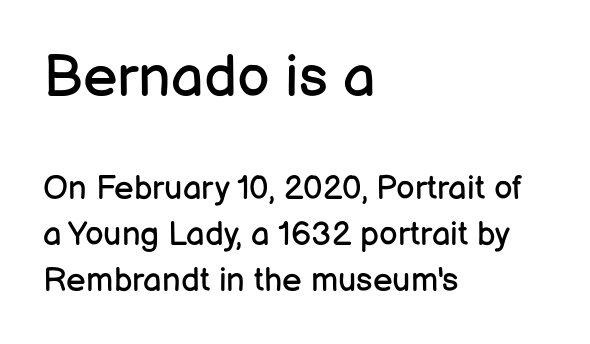
{"serif": "no", "italic": "no", "bold": "no", "weight": "regular", "width": "normal", "stroke_contrast": "low", "x_height": "medium", "monospaced": "no", "underline": "no", "align": "left", "line_spacing": "normal", "line_spacing_ratio": 1.38, "letter_spacing": "normal", "letter_spacing_em": 0.0, "larger_block": "first", "size_ratio": 1.76, "glyph_px": 58}
